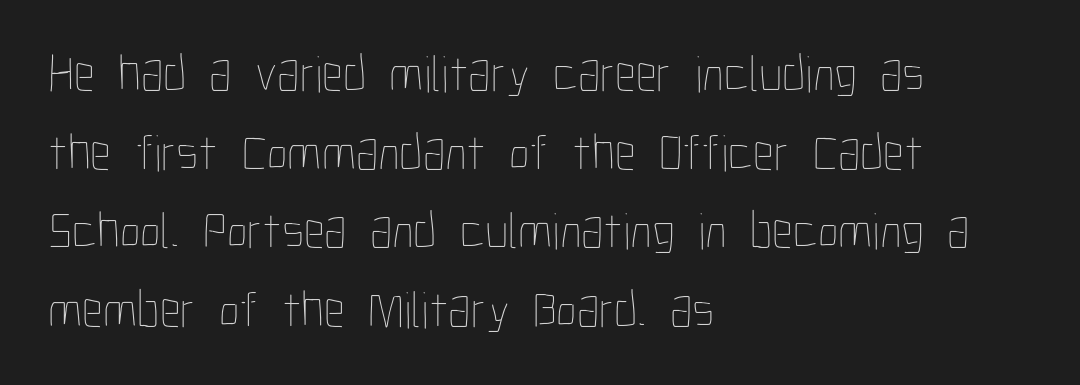
Q: Is the text bold? A: No.
Q: Is the text italic (slanted)? A: No, it is upright.
Q: Is the text underlined? A: No.
Q: How is the paragraph aligned? A: Left-aligned.
Q: Is the spacing between letters normal or unusually wide? A: Normal.
Q: Is the spacing between lines tight, normal or loose? A: Normal.
Q: Width (condensed, normal, or wide)? A: Condensed.
Q: Stroke contrast? A: Low.
Q: x-height? A: Medium.
Q: Monospaced? A: No.
